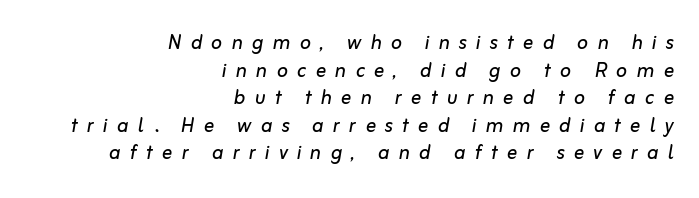
{"italic": "yes", "lean": "right", "slant_degrees": 10, "bold": "no", "underline": "no", "align": "right", "line_spacing": "tight", "line_spacing_ratio": 1.06, "letter_spacing": "wide", "letter_spacing_em": 0.35, "glyph_px": 26}
